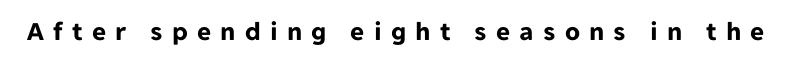
The image shows 27 px bold type, upright; set unusually wide letter spacing (+0.34 em), not underlined.
